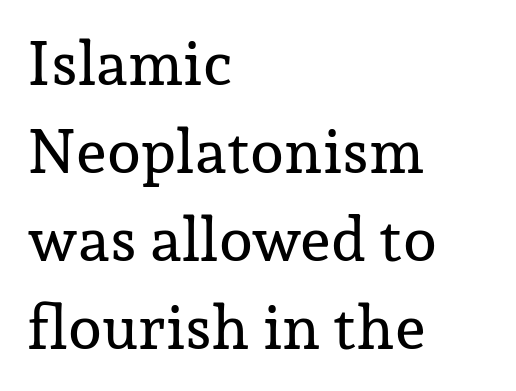
The passage shown is typed in a proportional face where columns would drift. One glance says typical: line gaps are just what's usual. The type is set solid horizontally, with unmodified tracking. This is serif lettering, the kind often seen in printed books.
